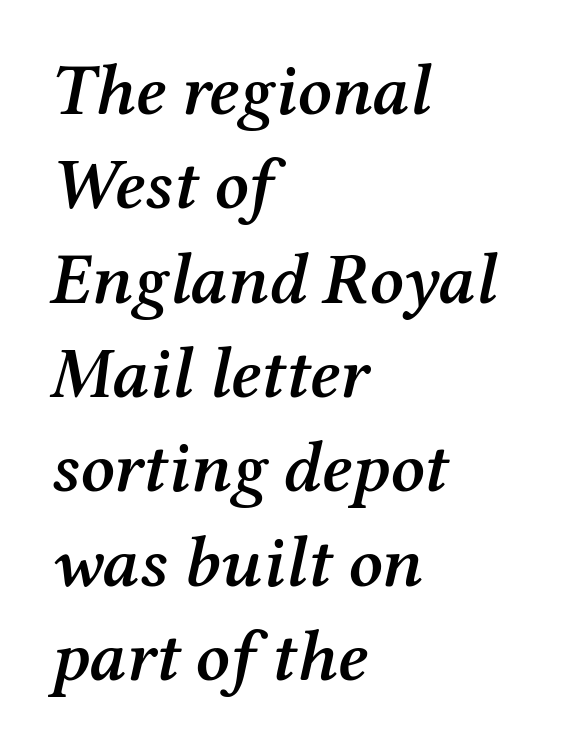
{"serif": "yes", "italic": "yes", "lean": "right", "slant_degrees": 12, "bold": "semi", "weight": "semibold", "width": "normal", "stroke_contrast": "medium", "x_height": "medium", "monospaced": "no", "underline": "no", "align": "left", "line_spacing": "normal", "line_spacing_ratio": 1.31, "letter_spacing": "normal", "letter_spacing_em": 0.0, "glyph_px": 72}
